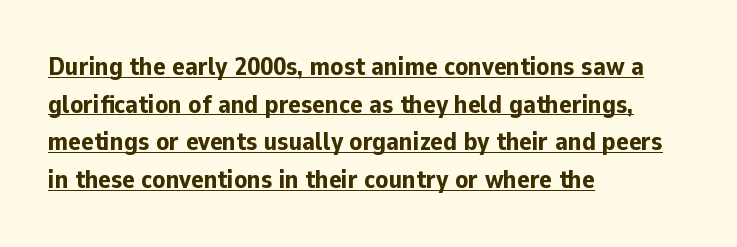
The image shows 26 px bold type, upright; set left-aligned, normal line spacing (1.45x), normal letter spacing, underlined.
